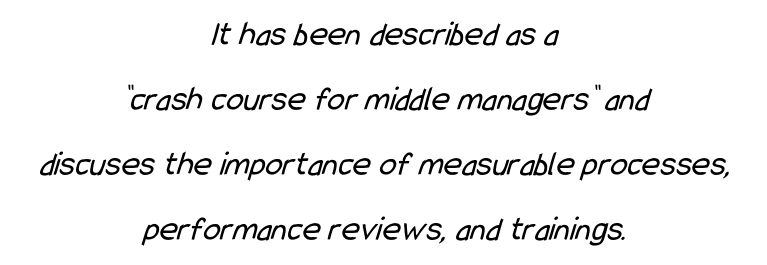
The image shows 35 px regular-weight, condensed sans-serif type; set centered, line spacing 1.86x, normal letter spacing, not underlined; low stroke contrast and a medium x-height.
